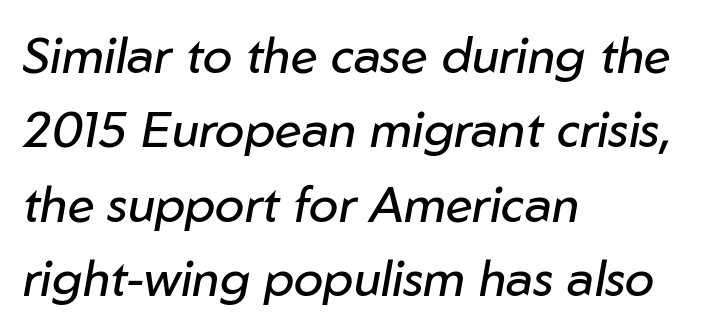
The image shows 49 px regular-weight type, italic (leaning right); set left-aligned, normal line spacing (1.52x), normal letter spacing, not underlined; low stroke contrast and a medium x-height.
